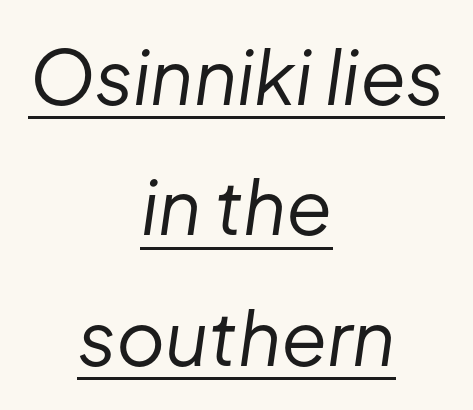
The image shows 75 px regular-weight type, italic (leaning right); set centered, line spacing 1.74x, normal letter spacing, underlined; low stroke contrast and a medium x-height.
